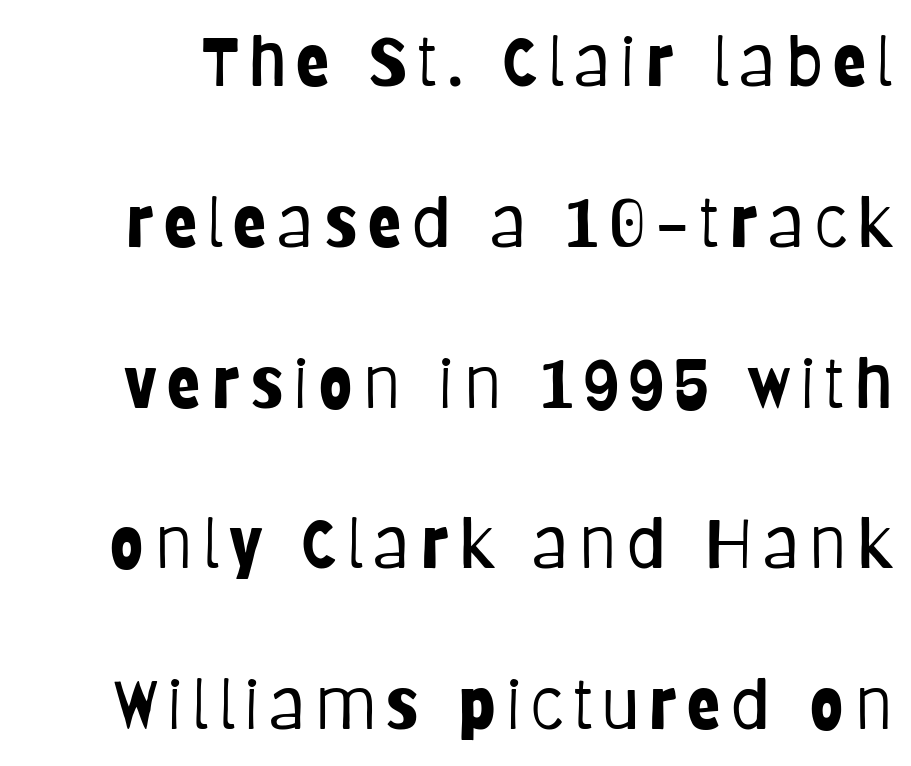
Check under the words: just untouched page. The designer went with a sans here, leaving each stem footless. The letters stand straight up with perfectly vertical stems. Unbolded letterforms with no extra heft. Honestly, the rows look like they've been pulled way apart.
